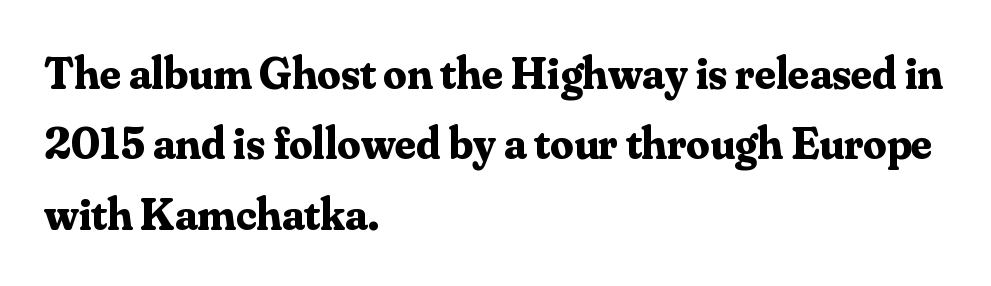
The image shows 46 px bold serif type, upright; set left-aligned, normal line spacing (1.53x), normal letter spacing, not underlined; medium stroke contrast and a small x-height.
